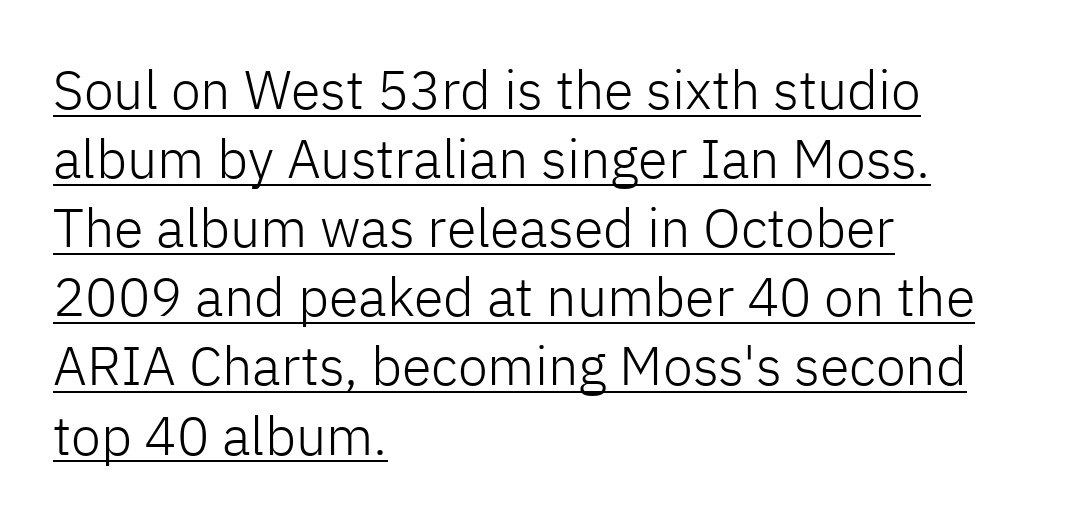
Q: Is the text bold? A: No.
Q: Is the text italic (slanted)? A: No, it is upright.
Q: Is the typeface a serif or a sans-serif typeface? A: Sans-serif.
Q: Is the text underlined? A: Yes.
Q: How is the paragraph aligned? A: Left-aligned.
Q: Is the spacing between letters normal or unusually wide? A: Normal.
Q: Is the spacing between lines tight, normal or loose? A: Normal.
Q: Width (condensed, normal, or wide)? A: Normal.
Q: Stroke contrast? A: Low.
Q: x-height? A: Medium.
Q: Monospaced? A: No.
